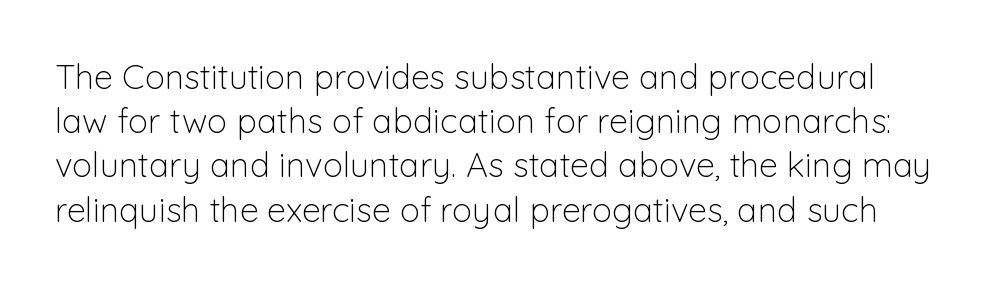
The image shows 34 px light sans-serif type, upright; set normal line spacing (1.3x), normal letter spacing, not underlined; low stroke contrast and a medium x-height.
